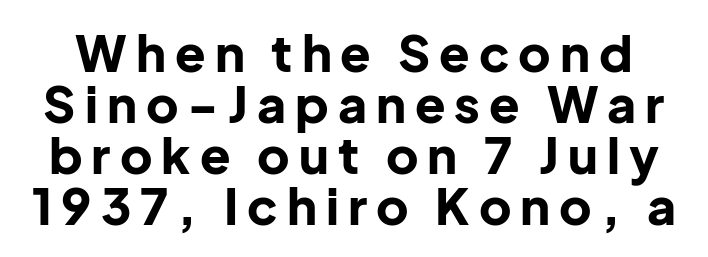
Q: Is the text bold? A: Yes.
Q: Is the text italic (slanted)? A: No, it is upright.
Q: Is the typeface a serif or a sans-serif typeface? A: Sans-serif.
Q: Is the text underlined? A: No.
Q: Is the spacing between lines tight, normal or loose? A: Tight.
Q: Width (condensed, normal, or wide)? A: Normal.
Q: Stroke contrast? A: Low.
Q: x-height? A: Medium.
Q: Monospaced? A: No.
